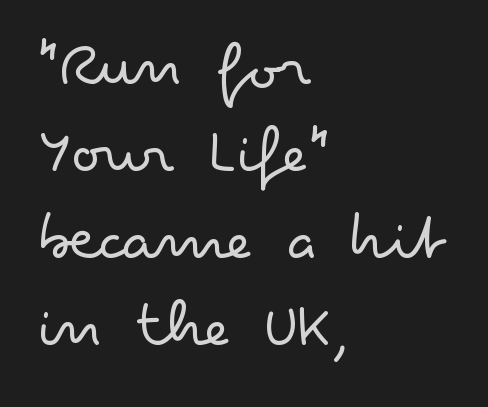
Looks like regular typesetting: each glyph gets only the width it needs. Quick note: underline off. I'd call this a sans setting — the letters go barefoot. Compared with typical paragraphs, the rows here are spaced about the same.
